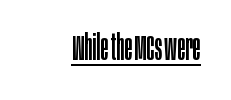
The image shows 36 px regular-weight, condensed sans-serif type, upright; set normal letter spacing, underlined; low stroke contrast and a large x-height.
